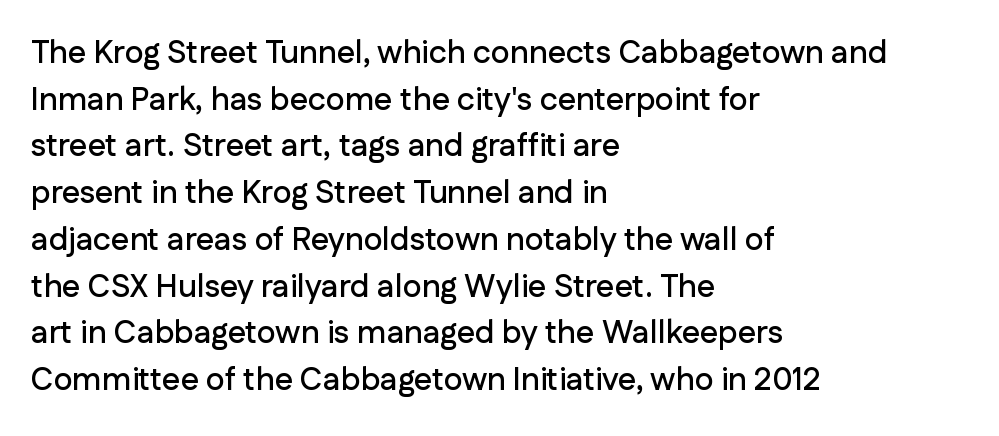
{"serif": "no", "italic": "no", "width": "normal", "stroke_contrast": "low", "x_height": "medium", "monospaced": "no", "underline": "no", "align": "left", "line_spacing": "normal", "line_spacing_ratio": 1.46, "letter_spacing": "normal", "letter_spacing_em": 0.0, "glyph_px": 32}
